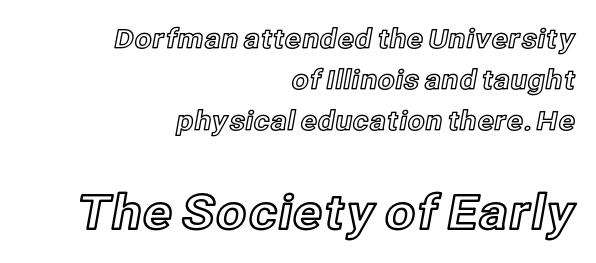
{"width": "normal", "x_height": "medium", "monospaced": "no", "underline": "no", "align": "right", "line_spacing": "normal", "line_spacing_ratio": 1.52, "letter_spacing": "normal", "letter_spacing_em": 0.0, "larger_block": "second", "size_ratio": 1.78, "glyph_px": 48}
